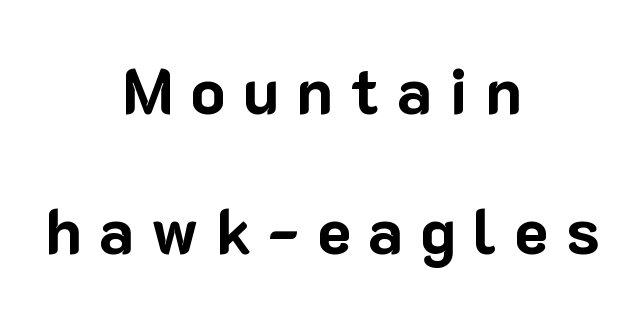
The image shows 64 px bold sans-serif type, upright; set centered, loose line spacing (2.19x), unusually wide letter spacing (+0.27 em), not underlined; low stroke contrast and a medium x-height.
